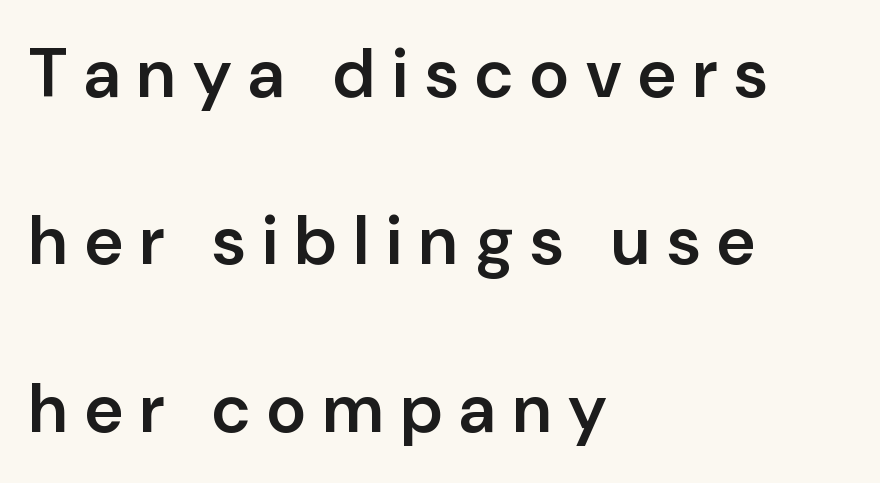
The image shows 68 px semibold sans-serif type, upright; set left-aligned, loose line spacing (2.46x), unusually wide letter spacing (+0.25 em), not underlined; low stroke contrast and a medium x-height.
